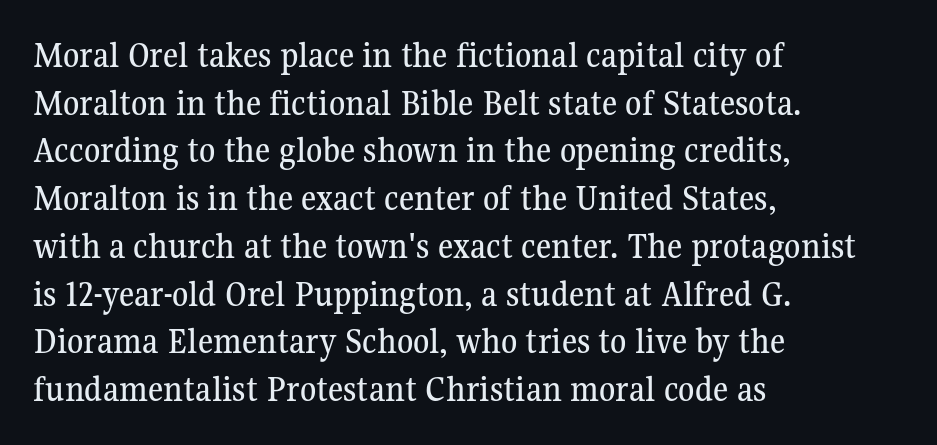
The image shows 37 px serif type, upright; set left-aligned, normal line spacing (1.29x), normal letter spacing, not underlined; medium stroke contrast and a medium x-height.
